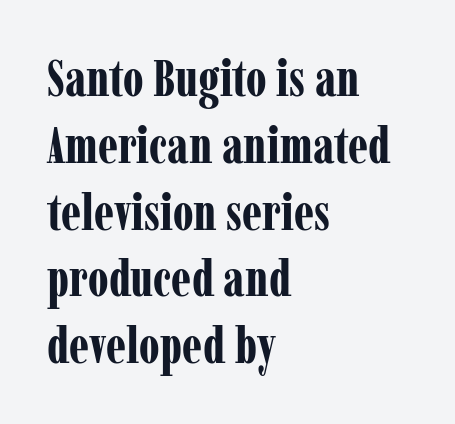
{"serif": "yes", "italic": "no", "bold": "yes", "weight": "bold", "width": "condensed", "stroke_contrast": "low", "x_height": "medium", "monospaced": "no", "underline": "no", "align": "left", "line_spacing": "normal", "line_spacing_ratio": 1.31, "letter_spacing": "normal", "letter_spacing_em": 0.0, "glyph_px": 51}
